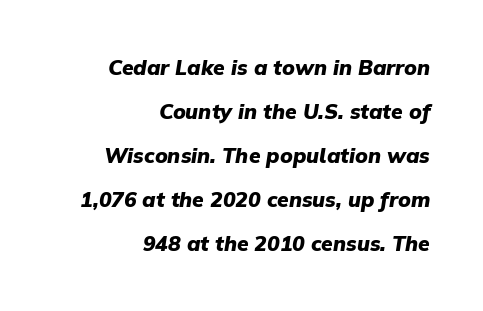
Decoration check: the copy has no underline. Would a proofreader flag this as italicized? Yes. How would I describe the line gaps? Wide and relaxed. Tracking value appears to be zero — textbook default spacing. All the whitespace from short lines collects on the left. Plenty of ink on the page — the face is bold.
